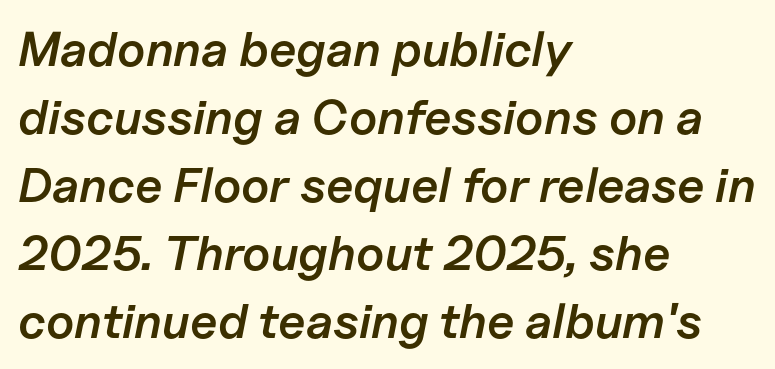
Q: Is the text bold? A: Semi-bold.
Q: Is the text italic (slanted)? A: Yes, it leans right by about 11 degrees.
Q: Is the text underlined? A: No.
Q: How is the paragraph aligned? A: Left-aligned.
Q: Is the spacing between letters normal or unusually wide? A: Normal.
Q: Is the spacing between lines tight, normal or loose? A: Normal.
Q: Width (condensed, normal, or wide)? A: Normal.
Q: Stroke contrast? A: Low.
Q: x-height? A: Medium.
Q: Monospaced? A: No.
